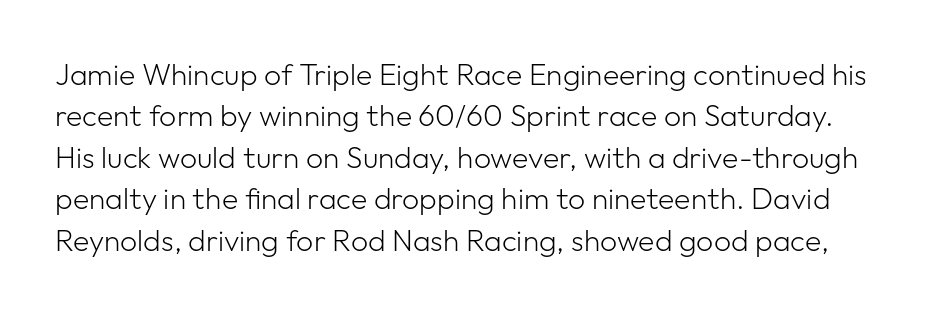
{"serif": "no", "italic": "no", "bold": "no", "weight": "light", "width": "normal", "stroke_contrast": "low", "x_height": "medium", "monospaced": "no", "underline": "no", "line_spacing": "normal", "line_spacing_ratio": 1.38, "letter_spacing": "normal", "letter_spacing_em": 0.0, "glyph_px": 30}
